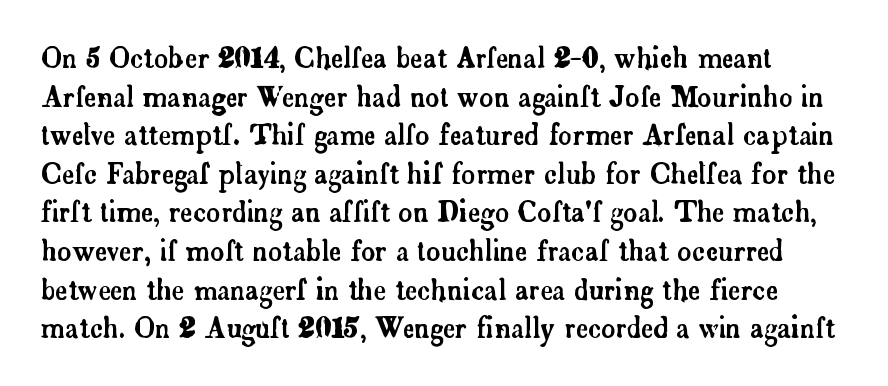
Q: Is the text italic (slanted)? A: No, it is upright.
Q: Is the text underlined? A: No.
Q: Is the spacing between letters normal or unusually wide? A: Normal.
Q: Is the spacing between lines tight, normal or loose? A: Normal.
